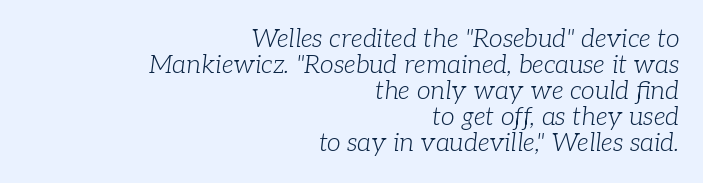
Q: Is the text bold? A: No.
Q: Is the text italic (slanted)? A: Yes, it leans right by about 7 degrees.
Q: Is the text underlined? A: No.
Q: How is the paragraph aligned? A: Right-aligned.
Q: Is the spacing between letters normal or unusually wide? A: Normal.
Q: Is the spacing between lines tight, normal or loose? A: Tight.
